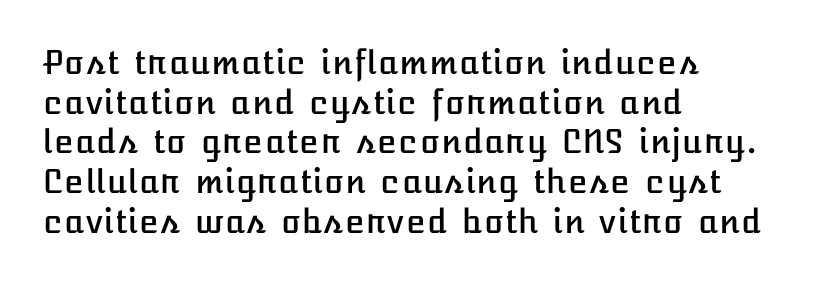
Q: Is the text italic (slanted)? A: No, it is upright.
Q: Is the text underlined? A: No.
Q: How is the paragraph aligned? A: Left-aligned.
Q: Is the spacing between letters normal or unusually wide? A: Normal.
Q: Width (condensed, normal, or wide)? A: Normal.
Q: Stroke contrast? A: Low.
Q: x-height? A: Medium.
